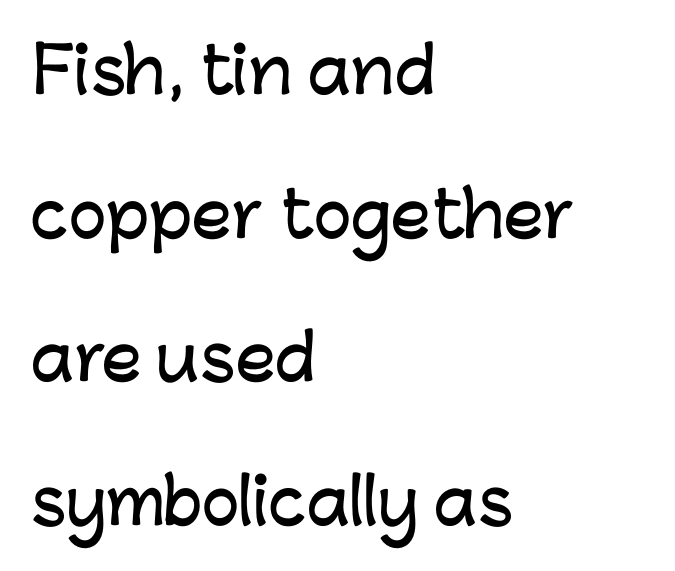
Does the type have serifs? No, each stem ends abruptly. The space between consecutive lines is lavish. The baseline area is clear. Spacing between characters is what you'd get straight out of the box. Varying glyph widths throughout — classic text-font behaviour.
